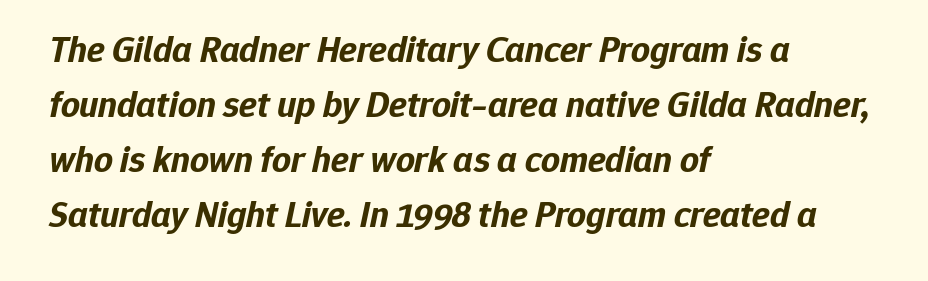
Q: Is the text bold? A: Yes.
Q: Is the text italic (slanted)? A: Yes, it leans right by about 12 degrees.
Q: Is the text underlined? A: No.
Q: How is the paragraph aligned? A: Left-aligned.
Q: Is the spacing between letters normal or unusually wide? A: Normal.
Q: Is the spacing between lines tight, normal or loose? A: Normal.
Q: Width (condensed, normal, or wide)? A: Normal.
Q: Stroke contrast? A: Low.
Q: x-height? A: Medium.
Q: Monospaced? A: No.
